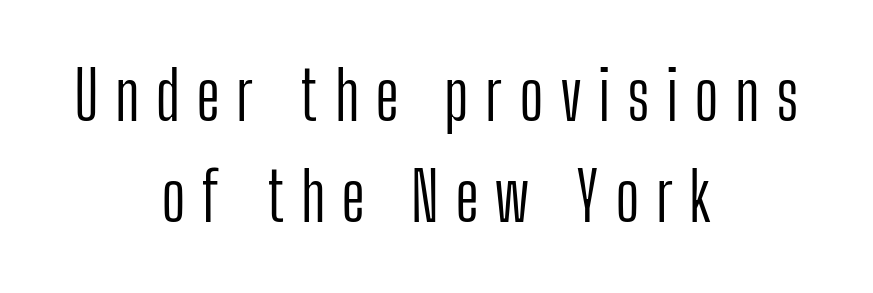
The image shows 67 px light, condensed sans-serif type, upright; set centered, normal line spacing (1.51x), unusually wide letter spacing (+0.24 em), not underlined; low stroke contrast and a medium x-height.
